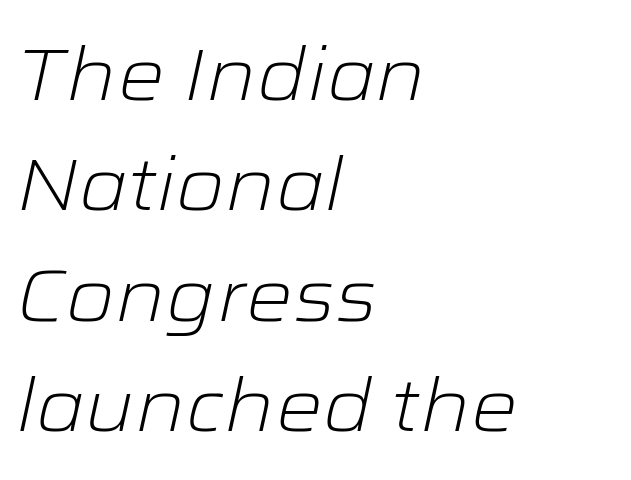
Do the characters align in a grid? No, the font is proportional. Rendered with sloped, italic letterforms. The words here are not underlined. Line beginnings align vertically; line endings do not. Does extra space separate the letters? No, they use regular spacing. The letters look calm and open, with moderate or lighter stems.
